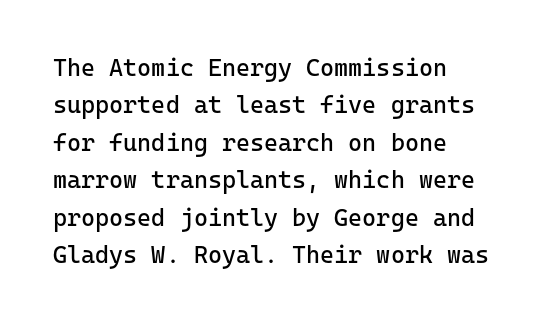
{"italic": "no", "bold": "no", "underline": "no", "align": "left", "line_spacing": "normal", "line_spacing_ratio": 1.56, "letter_spacing": "normal", "letter_spacing_em": 0.0, "glyph_px": 24}
